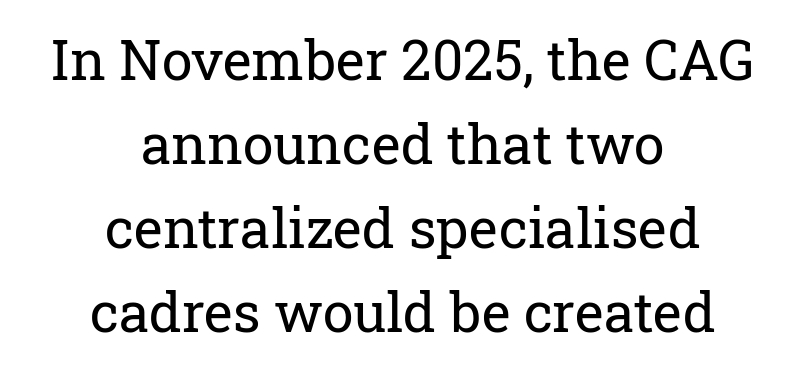
Rule under the text: the space is simply empty. Words appear dense and cohesive because spacing is normal. Counters stay open thanks to moderate or lighter strokes. Vertical strokes here are truly vertical. The letters advance in unequal steps, a hallmark of proportional type. A typesetter would label this face a serif.
